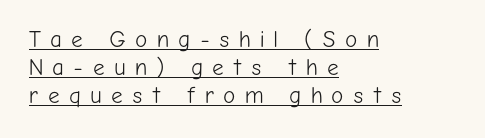
{"italic": "no", "bold": "no", "underline": "yes", "align": "left", "line_spacing_ratio": 1.21, "letter_spacing": "wide", "letter_spacing_em": 0.4, "glyph_px": 23}
